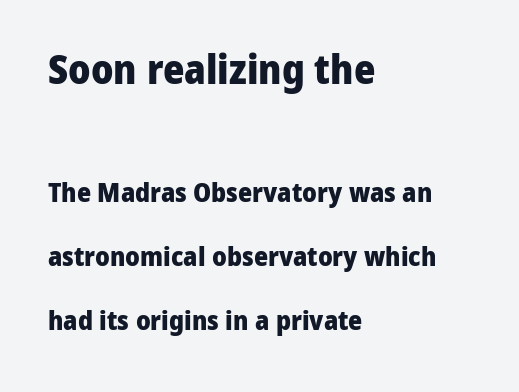
The area under the type is left untouched. Rendered with straight, roman letterforms. These lines are composed in type without serifs. Caption: upper text group enlarged, lower text group reduced. Do the characters align in a grid? No, the font is proportional. You'd pick this weight for a headline — it's a proper bold.
